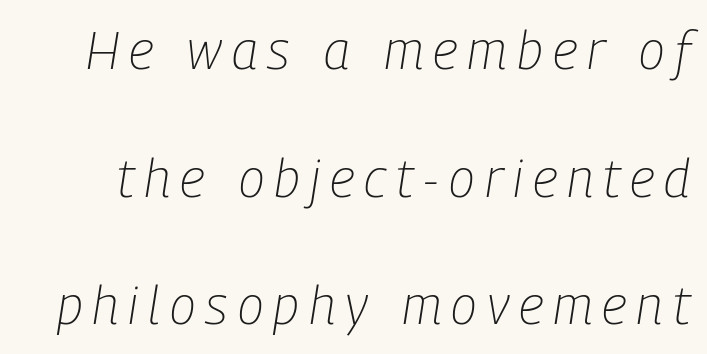
{"italic": "yes", "lean": "right", "slant_degrees": 9, "bold": "no", "weight": "light", "width": "condensed", "stroke_contrast": "low", "x_height": "medium", "monospaced": "no", "underline": "no", "line_spacing": "loose", "line_spacing_ratio": 2.41, "glyph_px": 53}
